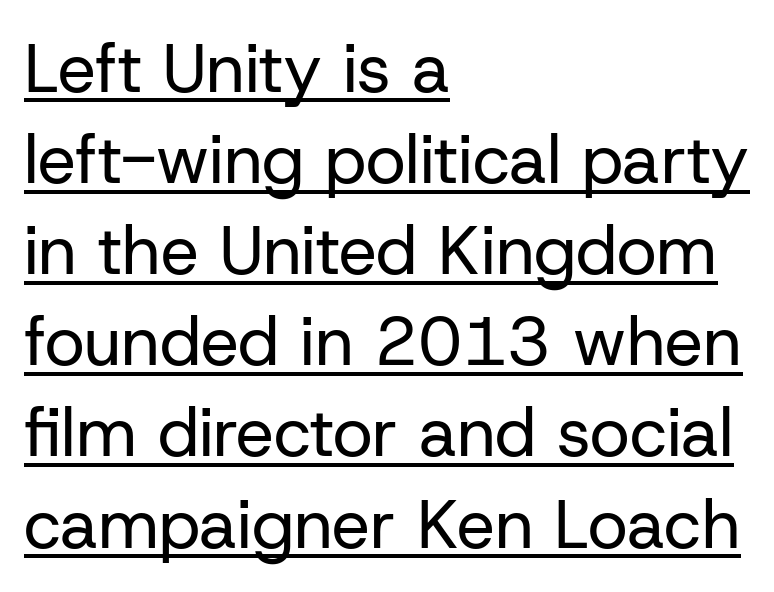
Q: Is the text bold? A: No.
Q: Is the text italic (slanted)? A: No, it is upright.
Q: Is the typeface a serif or a sans-serif typeface? A: Sans-serif.
Q: Is the text underlined? A: Yes.
Q: How is the paragraph aligned? A: Left-aligned.
Q: Is the spacing between letters normal or unusually wide? A: Normal.
Q: Is the spacing between lines tight, normal or loose? A: Normal.
Q: Width (condensed, normal, or wide)? A: Normal.
Q: Stroke contrast? A: Low.
Q: x-height? A: Medium.
Q: Monospaced? A: No.
